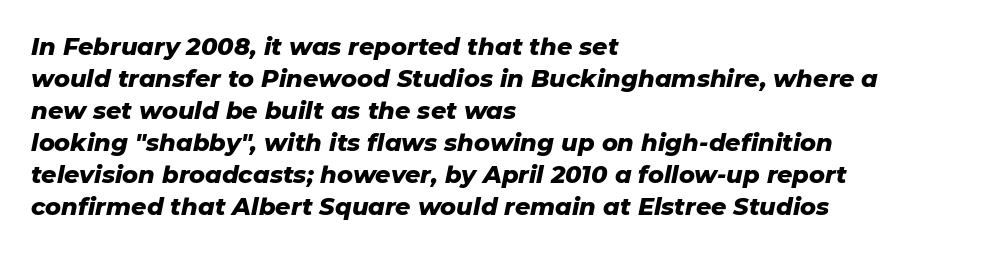
The image shows 24 px bold type, italic (leaning right); set left-aligned, normal line spacing (1.33x), normal letter spacing, not underlined.
